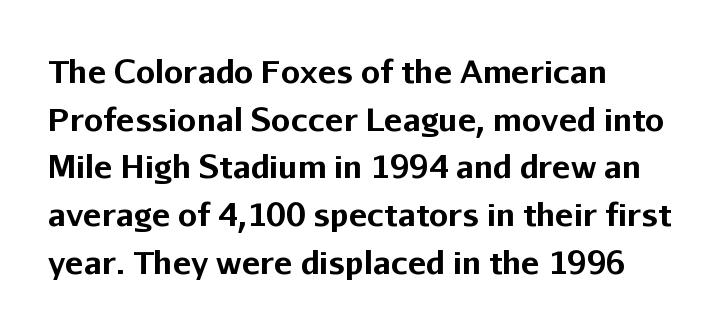
{"serif": "no", "italic": "no", "bold": "yes", "weight": "bold", "width": "normal", "stroke_contrast": "low", "x_height": "medium", "monospaced": "no", "underline": "no", "align": "left", "line_spacing": "normal", "line_spacing_ratio": 1.54, "letter_spacing": "normal", "letter_spacing_em": 0.0, "glyph_px": 31}
